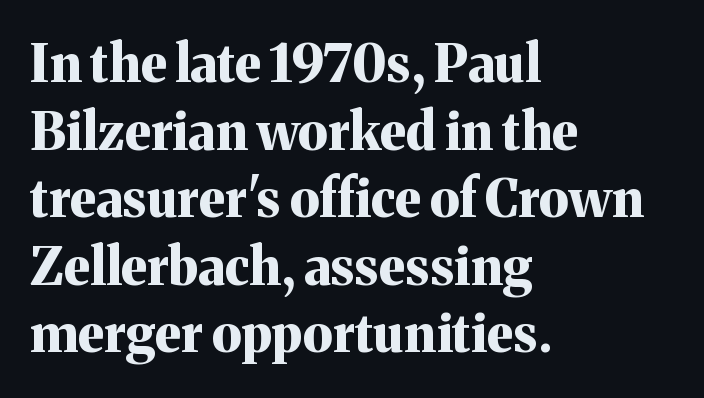
The image shows 52 px bold serif type, upright; set left-aligned, normal line spacing (1.3x), normal letter spacing, not underlined; medium stroke contrast and a medium x-height.
